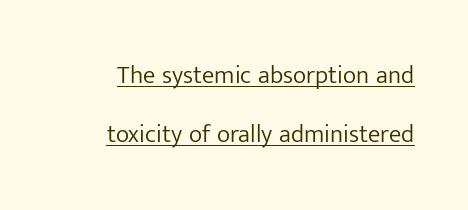
The image shows 25 px text type, upright; set loose line spacing (2.36x), normal letter spacing, underlined.
